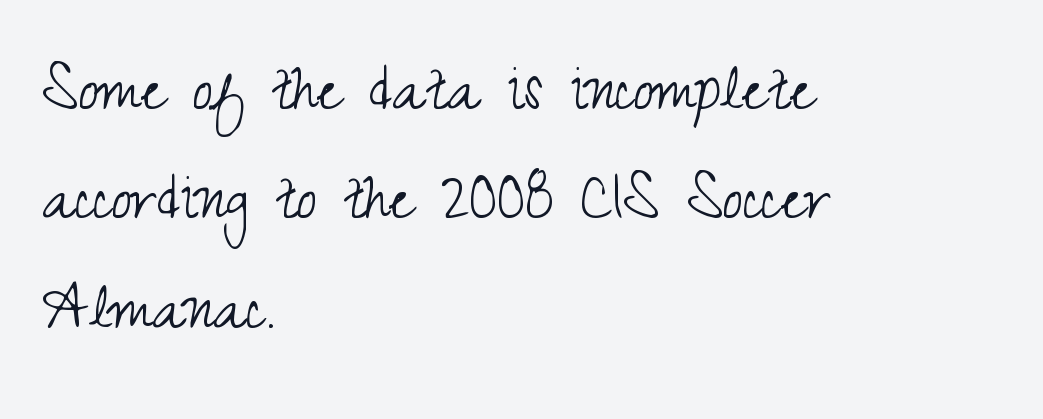
{"serif": "no", "italic": "no", "bold": "no", "weight": "light", "width": "condensed", "stroke_contrast": "medium", "x_height": "small", "monospaced": "no", "underline": "no", "align": "left", "line_spacing": "normal", "line_spacing_ratio": 1.5, "letter_spacing": "normal", "letter_spacing_em": 0.0, "glyph_px": 73}
